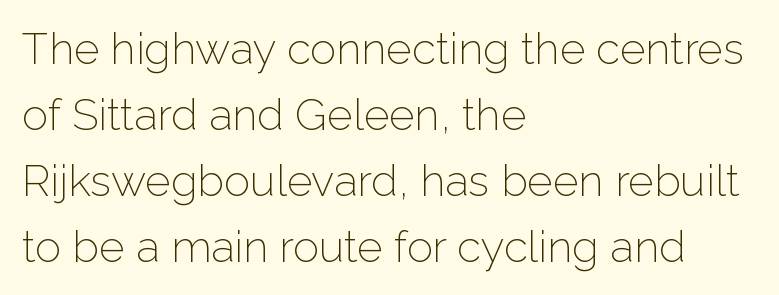
Q: Is the text bold? A: No.
Q: Is the text italic (slanted)? A: No, it is upright.
Q: Is the typeface a serif or a sans-serif typeface? A: Sans-serif.
Q: Is the text underlined? A: No.
Q: How is the paragraph aligned? A: Left-aligned.
Q: Is the spacing between letters normal or unusually wide? A: Normal.
Q: Is the spacing between lines tight, normal or loose? A: Normal.
Q: Width (condensed, normal, or wide)? A: Normal.
Q: Stroke contrast? A: Low.
Q: x-height? A: Medium.
Q: Monospaced? A: No.
